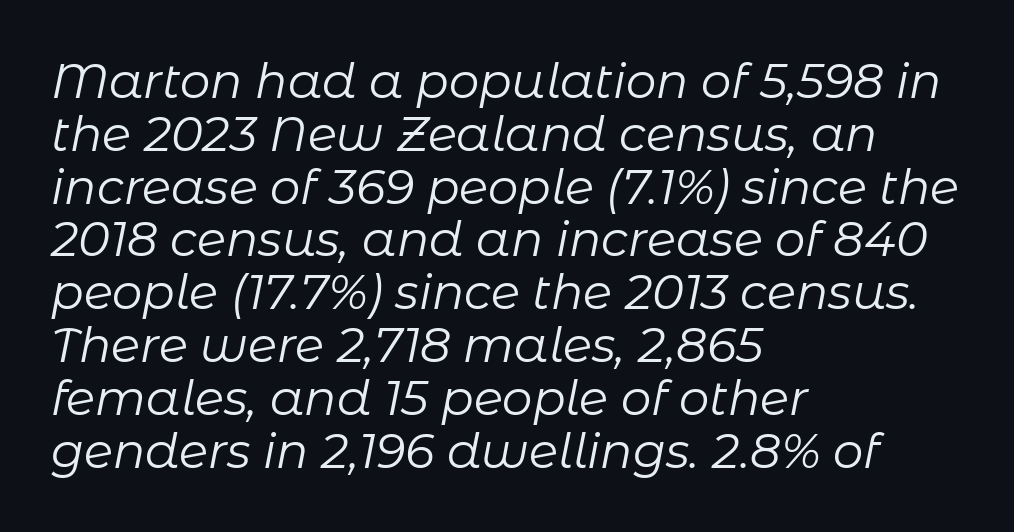
The image shows 48 px regular-weight type, italic (leaning right); set left-aligned, tight line spacing (1.1x), normal letter spacing, not underlined; low stroke contrast and a medium x-height.
